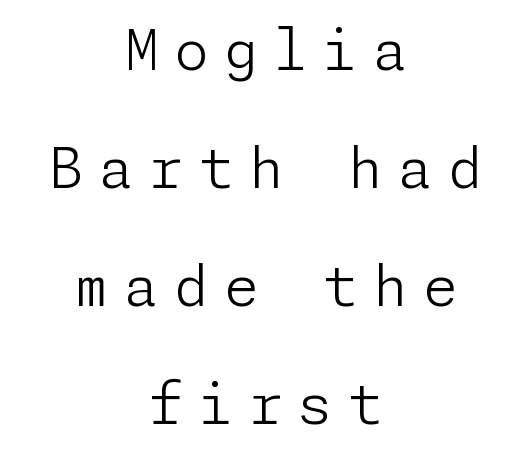
Q: Is the text bold? A: No.
Q: Is the text italic (slanted)? A: No, it is upright.
Q: Is the typeface a serif or a sans-serif typeface? A: Sans-serif.
Q: Is the text underlined? A: No.
Q: How is the paragraph aligned? A: Centered.
Q: Is the spacing between letters normal or unusually wide? A: Unusually wide.
Q: Is the spacing between lines tight, normal or loose? A: Loose.
Q: Width (condensed, normal, or wide)? A: Normal.
Q: Stroke contrast? A: Low.
Q: x-height? A: Medium.
